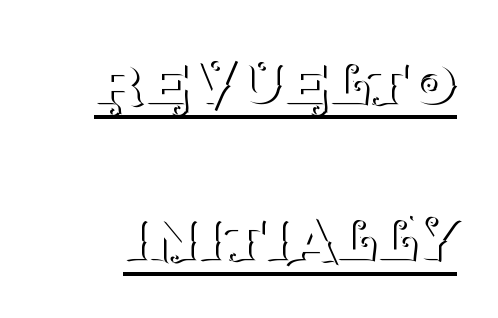
The image shows 77 px thin serif type, upright; set loose line spacing (2.03x), normal letter spacing, underlined; medium stroke contrast and a large x-height.
